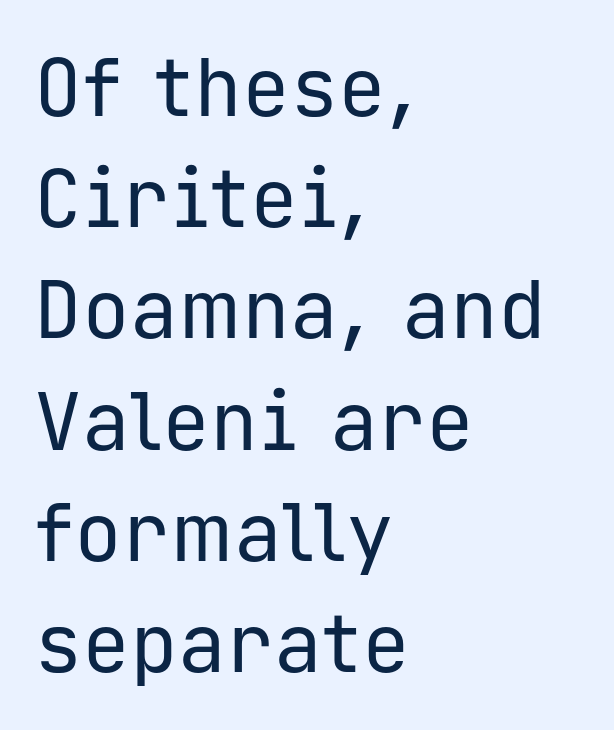
{"serif": "no", "italic": "no", "bold": "no", "weight": "regular", "width": "normal", "stroke_contrast": "low", "x_height": "medium", "monospaced": "yes", "underline": "no", "align": "left", "line_spacing": "normal", "line_spacing_ratio": 1.39, "letter_spacing": "normal", "letter_spacing_em": 0.0, "glyph_px": 80}
